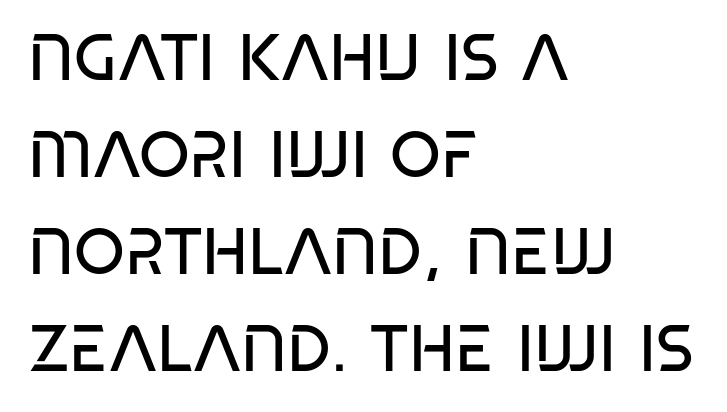
Q: Is the text bold? A: No.
Q: Is the text italic (slanted)? A: No, it is upright.
Q: Is the typeface a serif or a sans-serif typeface? A: Sans-serif.
Q: Is the text underlined? A: No.
Q: How is the paragraph aligned? A: Left-aligned.
Q: Is the spacing between letters normal or unusually wide? A: Normal.
Q: Is the spacing between lines tight, normal or loose? A: Normal.
Q: Width (condensed, normal, or wide)? A: Condensed.
Q: Stroke contrast? A: Low.
Q: x-height? A: Large.
Q: Monospaced? A: No.
